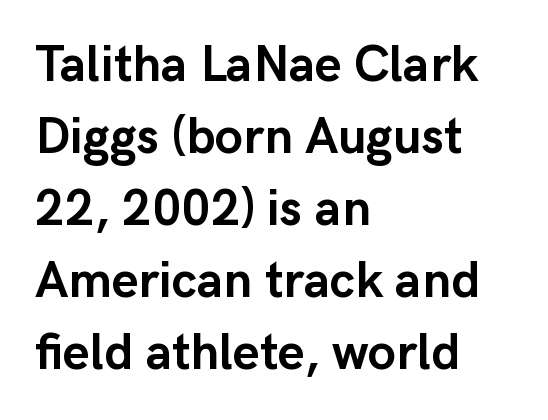
The glyphs in this specimen are sans serif. Interline gaps are of average width in this sample. The specimen reads as upright at a glance. This rendering features lettering with no underline. These lines keep a tight, regular rhythm from letter to letter.
